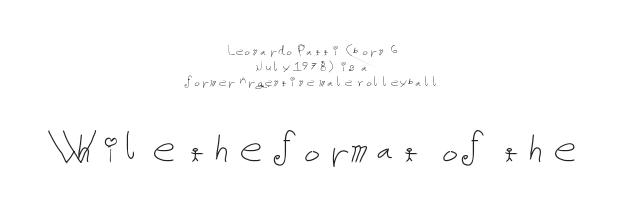
Q: Is the text bold? A: No.
Q: Is the text italic (slanted)? A: No, it is upright.
Q: Is the text underlined? A: No.
Q: How is the paragraph aligned? A: Centered.
Q: Is the spacing between letters normal or unusually wide? A: Normal.
Q: Is the spacing between lines tight, normal or loose? A: Tight.
Q: Which block of text is set in a larger size, the first (top) or the second (bottom)? A: The second (bottom) one.
Q: Width (condensed, normal, or wide)? A: Normal.
Q: Stroke contrast? A: Low.
Q: x-height? A: Medium.
